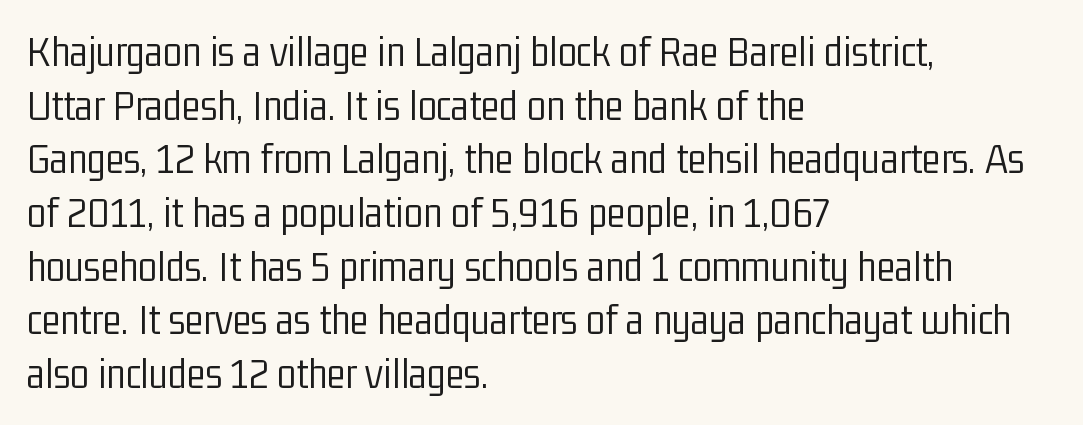
{"serif": "no", "italic": "no", "bold": "no", "weight": "light", "width": "condensed", "stroke_contrast": "low", "x_height": "medium", "monospaced": "no", "underline": "no", "align": "left", "line_spacing_ratio": 1.22, "letter_spacing": "normal", "letter_spacing_em": 0.0, "glyph_px": 44}
